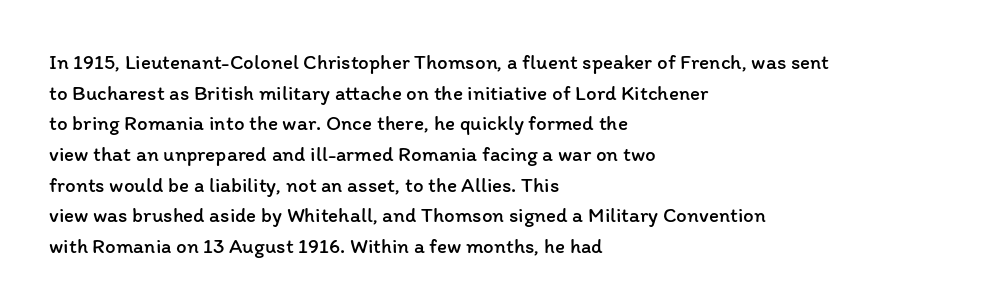
The image shows 21 px text type, upright; set left-aligned, normal line spacing (1.46x), normal letter spacing, not underlined.
